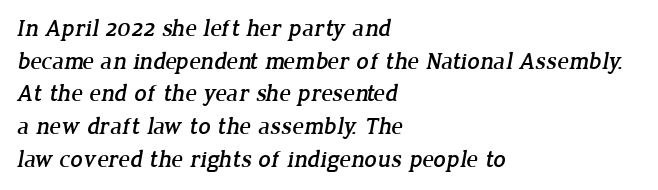
{"underline": "no", "align": "left", "line_spacing": "normal", "line_spacing_ratio": 1.36, "letter_spacing": "normal", "letter_spacing_em": 0.0, "glyph_px": 24}
